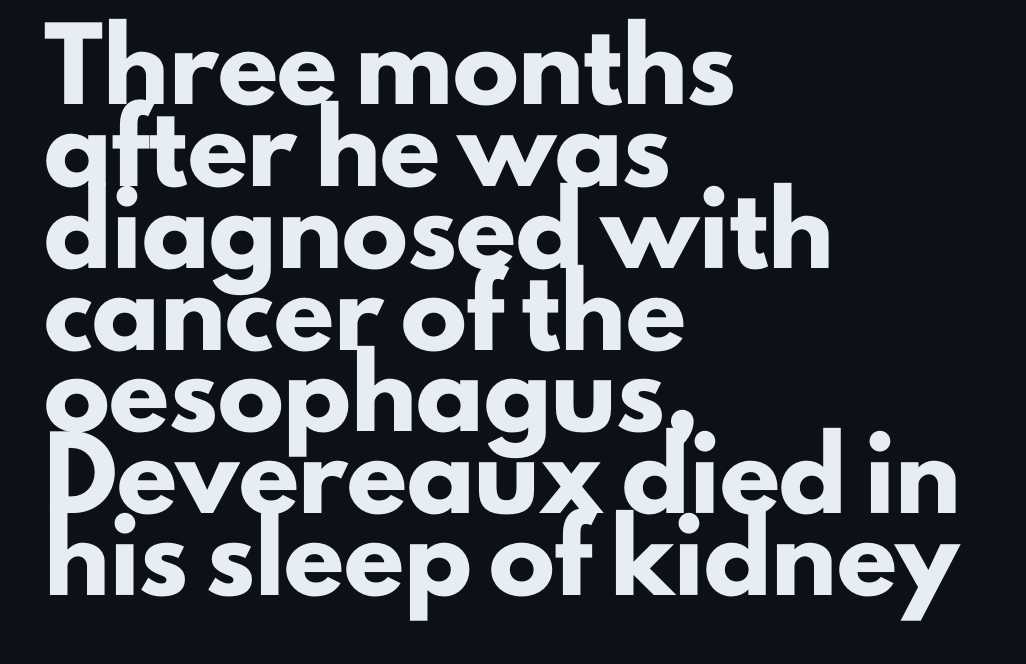
The image shows 66 px heavy sans-serif type, upright; set left-aligned, line spacing 1.24x, normal letter spacing, not underlined; low stroke contrast and a small x-height.
